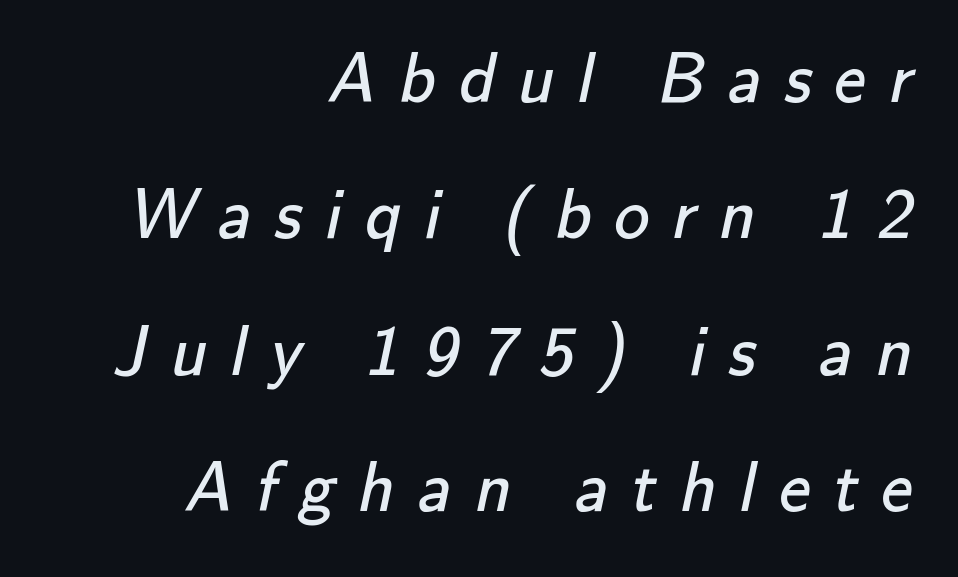
The image shows 71 px regular-weight sans-serif type; set right-aligned, loose line spacing (1.92x), unusually wide letter spacing (+0.32 em), not underlined; low stroke contrast and a small x-height.
